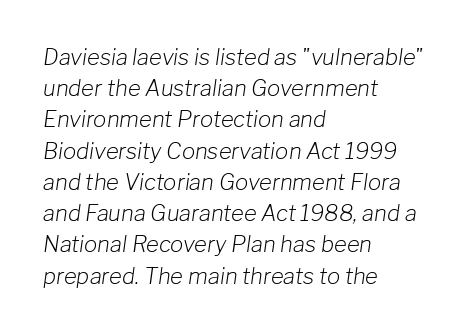
{"italic": "yes", "lean": "right", "slant_degrees": 8, "bold": "no", "underline": "no", "align": "left", "line_spacing": "normal", "line_spacing_ratio": 1.42, "letter_spacing": "normal", "letter_spacing_em": 0.0, "glyph_px": 22}
